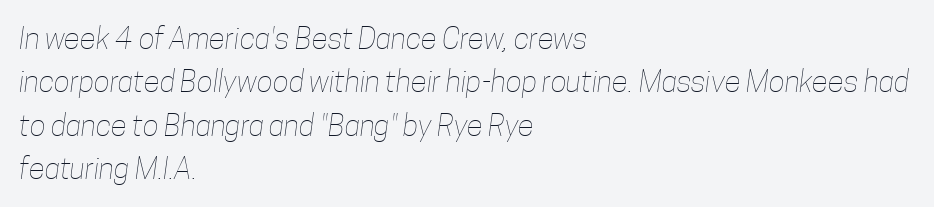
The typesetter chose a ragged-right arrangement here. No letter is thick-stroked: the sample isn't bold. The strip under each line holds only bare page. Looks like regular typesetting: each glyph gets only the width it needs. The horizontal fit of the characters is conventional and even.
